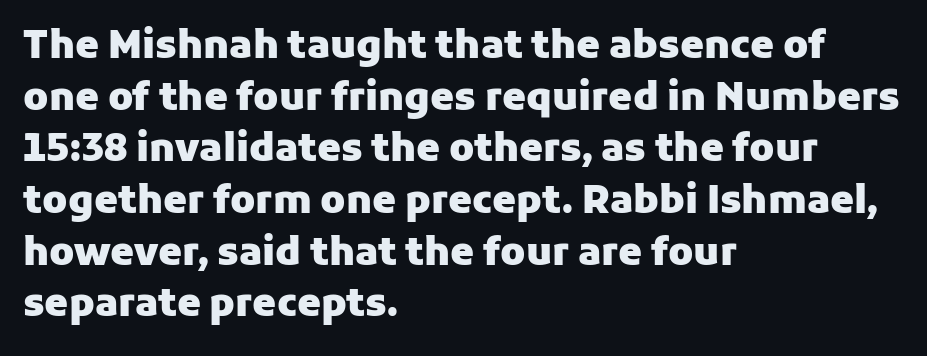
{"serif": "no", "italic": "no", "bold": "yes", "weight": "heavy", "width": "normal", "stroke_contrast": "low", "x_height": "medium", "monospaced": "no", "underline": "no", "align": "left", "line_spacing": "normal", "line_spacing_ratio": 1.36, "letter_spacing": "normal", "letter_spacing_em": 0.0, "glyph_px": 38}
